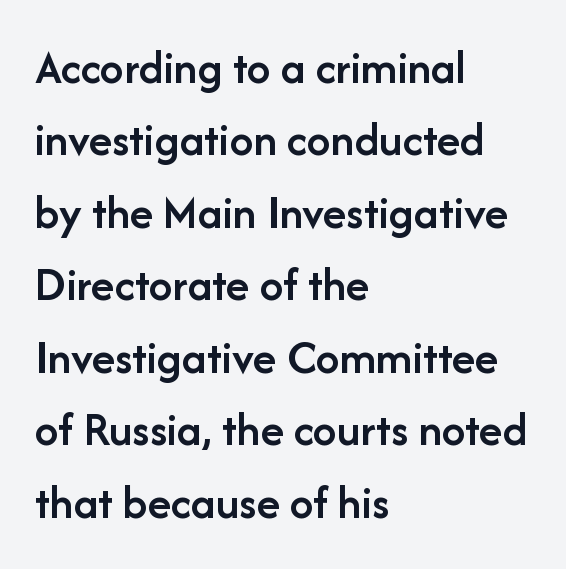
The image shows 48 px semibold sans-serif type, upright; set left-aligned, normal line spacing (1.51x), normal letter spacing, not underlined; low stroke contrast and a medium x-height.
